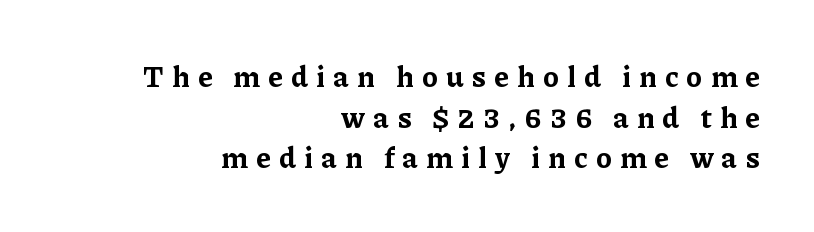
Weight check: bold — yes, fully. Spacing verdict: proportional, widths tailored to each character. Tracking here is generous; glyphs stand well apart from one another. The font's upright variant was chosen for this text. Bare-footed words on every line.
